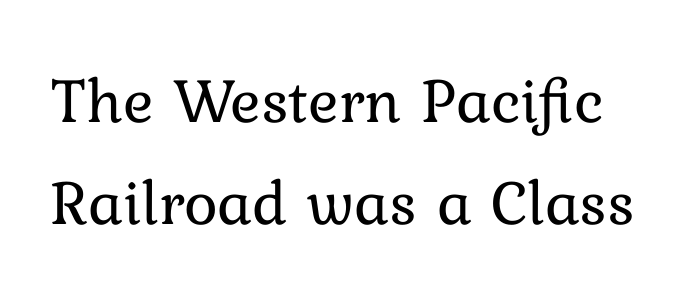
Type without underlining. Notice how the stems are strictly vertical — no italics here. Is the type heavy? It reads as light-to-regular instead. Look at the tracking — it's just the regular setting, nothing added. The letters advance in unequal steps, a hallmark of proportional type. This block has exactly the height ordinary leading produces.
